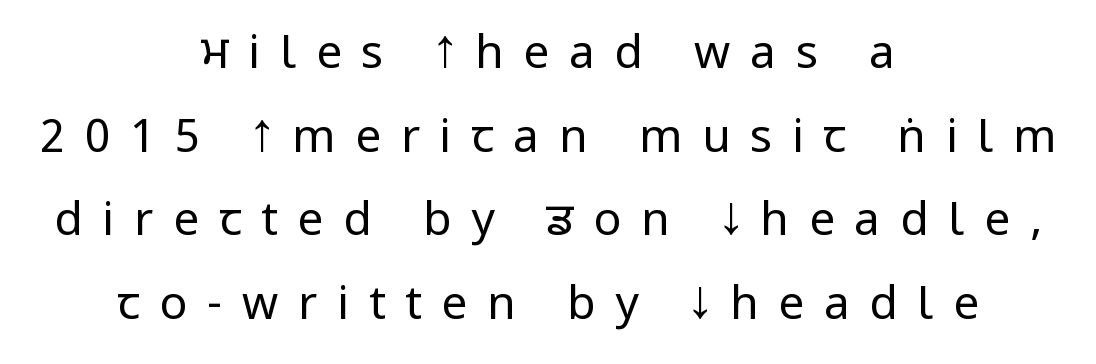
The image shows 46 px regular-weight, condensed sans-serif type, upright; set centered, line spacing 1.82x, unusually wide letter spacing (+0.43 em), not underlined; low stroke contrast and a large x-height.
